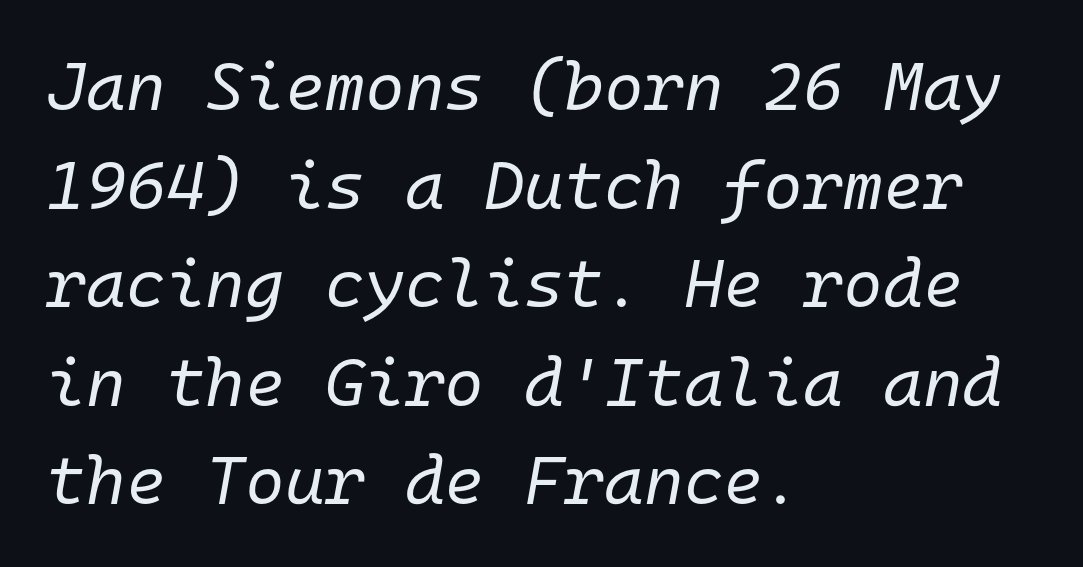
The image shows 68 px regular-weight type, italic (leaning right), monospaced; set left-aligned, normal line spacing (1.45x), normal letter spacing, not underlined; low stroke contrast and a medium x-height.
